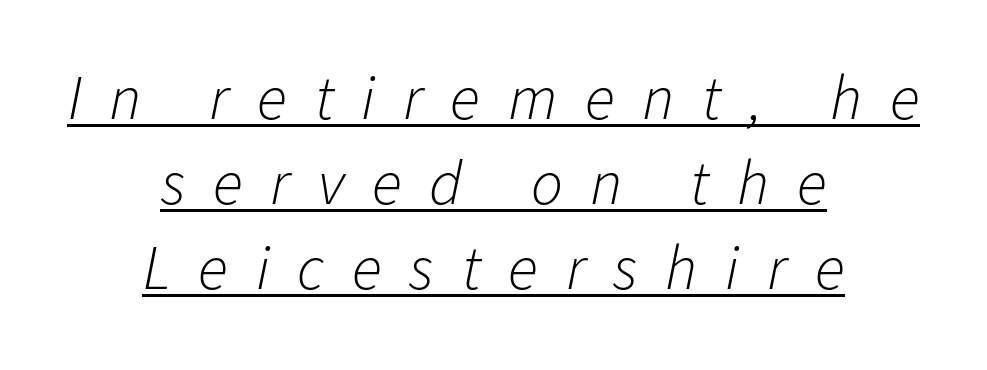
Check the space under the baseline: a stroke is drawn there. The leading is moderate, giving the passage an even texture. Each line is balanced around a shared central axis. Is the stroke heavy? The answer is a plain regular-or-lighter. Think of a printed novel: that variable character pitch is what you see here. Italic? Definitely — the glyphs are oblique.
